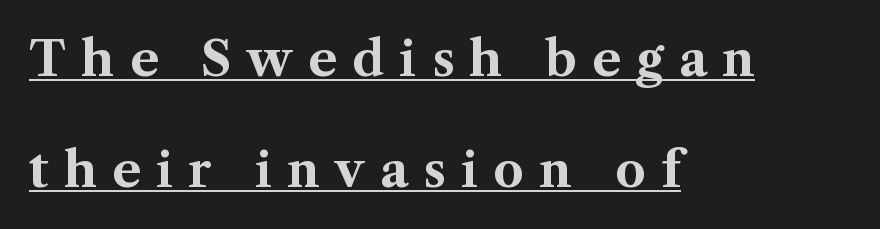
Q: Is the text bold? A: Yes.
Q: Is the text italic (slanted)? A: No, it is upright.
Q: Is the typeface a serif or a sans-serif typeface? A: Serif.
Q: Is the text underlined? A: Yes.
Q: How is the paragraph aligned? A: Left-aligned.
Q: Is the spacing between letters normal or unusually wide? A: Unusually wide.
Q: Is the spacing between lines tight, normal or loose? A: Loose.
Q: Width (condensed, normal, or wide)? A: Normal.
Q: Stroke contrast? A: Medium.
Q: x-height? A: Medium.
Q: Monospaced? A: No.
